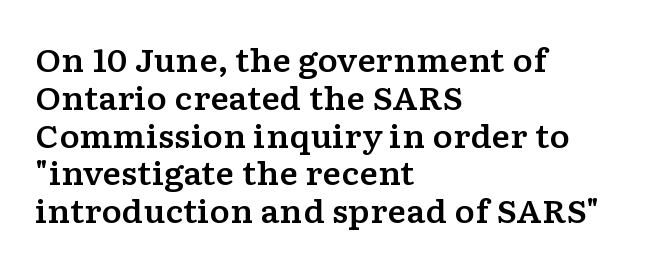
These lines stack with their left ends in a neat column. A roman cut, with each character standing at attention. Lines of text with bare space underneath. The letters advance in unequal steps, a hallmark of proportional type. Letterform terminals end in serifs throughout the passage.
